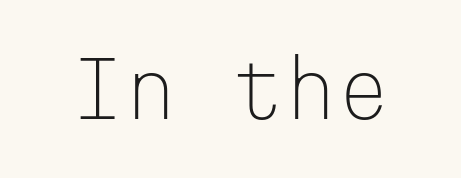
The image shows 76 px light sans-serif type, upright, monospaced; set normal letter spacing, not underlined; low stroke contrast and a medium x-height.
